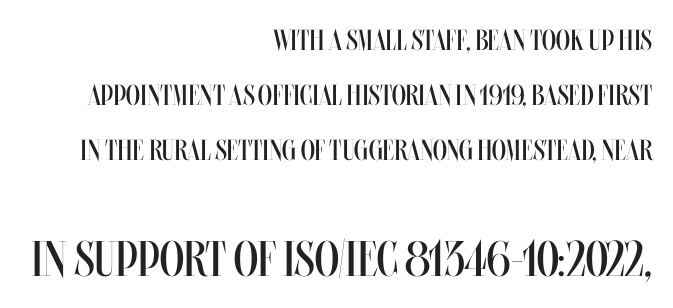
The image shows 50 px regular-weight, condensed type, upright; set right-aligned, loose line spacing (1.9x), normal letter spacing, not underlined; the second (bottom) block is 1.72x larger; medium stroke contrast and a large x-height.
